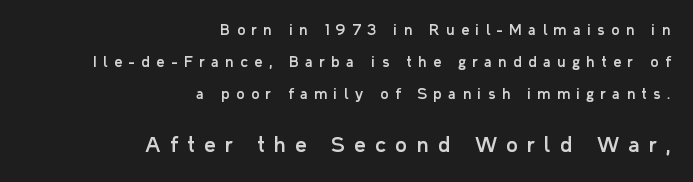
Short and long lines alike share a common ending point at right. When letters stand straight like this, we call the style roman or upright. Check the space under the baseline: it is left empty. How would I describe the line gaps? Wide and relaxed. Top chunk: small. Bottom chunk: large.
